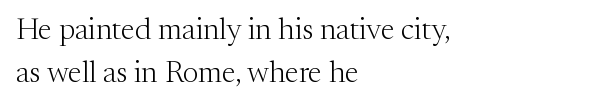
Q: Is the text bold? A: No.
Q: Is the text italic (slanted)? A: No, it is upright.
Q: Is the typeface a serif or a sans-serif typeface? A: Serif.
Q: Is the text underlined? A: No.
Q: How is the paragraph aligned? A: Left-aligned.
Q: Is the spacing between letters normal or unusually wide? A: Normal.
Q: Is the spacing between lines tight, normal or loose? A: Normal.
Q: Width (condensed, normal, or wide)? A: Normal.
Q: Stroke contrast? A: Medium.
Q: x-height? A: Medium.
Q: Monospaced? A: No.
